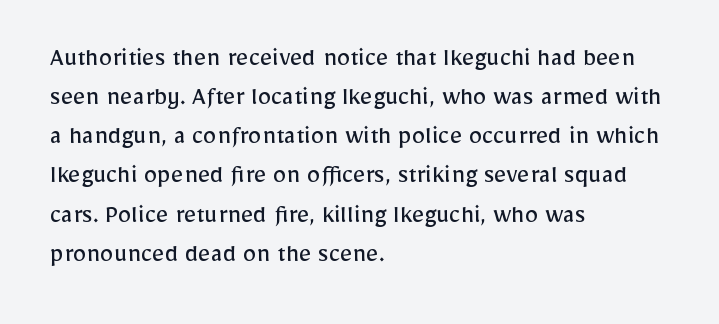
Q: Is the text bold? A: No.
Q: Is the text italic (slanted)? A: No, it is upright.
Q: Is the text underlined? A: No.
Q: How is the paragraph aligned? A: Left-aligned.
Q: Is the spacing between letters normal or unusually wide? A: Normal.
Q: Is the spacing between lines tight, normal or loose? A: Normal.
